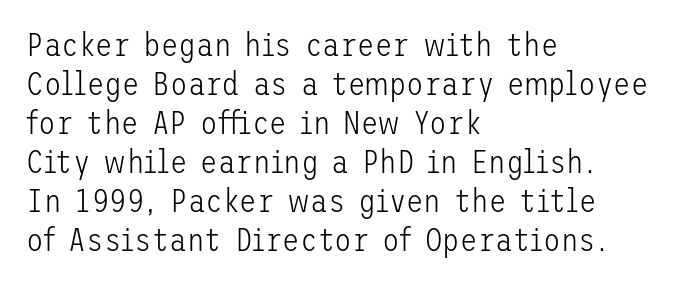
{"serif": "no", "italic": "no", "bold": "no", "weight": "light", "width": "normal", "stroke_contrast": "low", "x_height": "medium", "underline": "no", "align": "left", "line_spacing_ratio": 1.22, "letter_spacing": "normal", "letter_spacing_em": 0.0, "glyph_px": 32}
